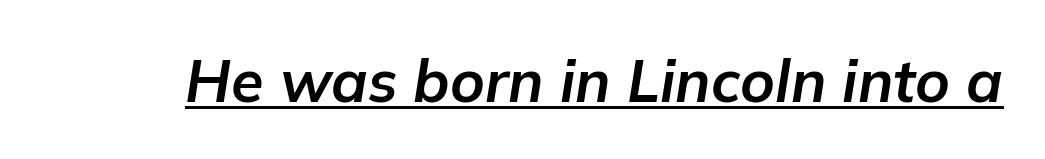
The image shows 59 px bold type, italic (leaning right); set normal letter spacing, underlined; low stroke contrast and a medium x-height.
